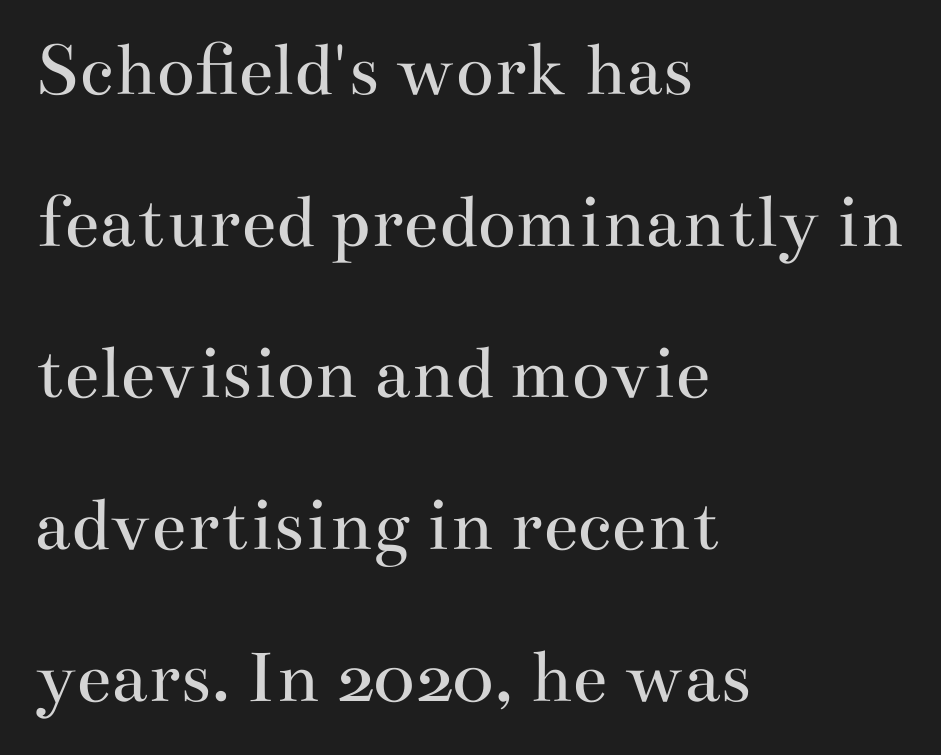
Q: Is the text bold? A: No.
Q: Is the text italic (slanted)? A: No, it is upright.
Q: Is the typeface a serif or a sans-serif typeface? A: Serif.
Q: Is the text underlined? A: No.
Q: How is the paragraph aligned? A: Left-aligned.
Q: Is the spacing between letters normal or unusually wide? A: Normal.
Q: Is the spacing between lines tight, normal or loose? A: Loose.
Q: Width (condensed, normal, or wide)? A: Wide.
Q: Stroke contrast? A: Medium.
Q: x-height? A: Small.
Q: Monospaced? A: No.
